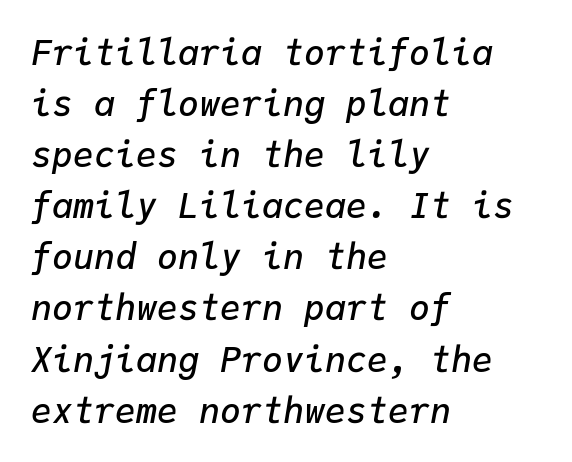
{"italic": "yes", "lean": "right", "slant_degrees": 9, "bold": "semi", "weight": "semibold", "width": "normal", "stroke_contrast": "low", "x_height": "medium", "monospaced": "yes", "underline": "no", "align": "left", "line_spacing": "normal", "line_spacing_ratio": 1.46, "letter_spacing": "normal", "letter_spacing_em": 0.0, "glyph_px": 35}
